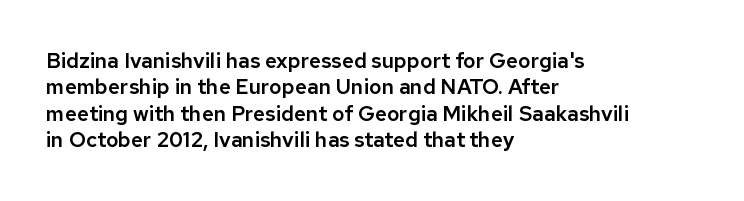
{"italic": "no", "underline": "no", "align": "left", "line_spacing": "normal", "line_spacing_ratio": 1.26, "letter_spacing": "normal", "letter_spacing_em": 0.0, "glyph_px": 21}
